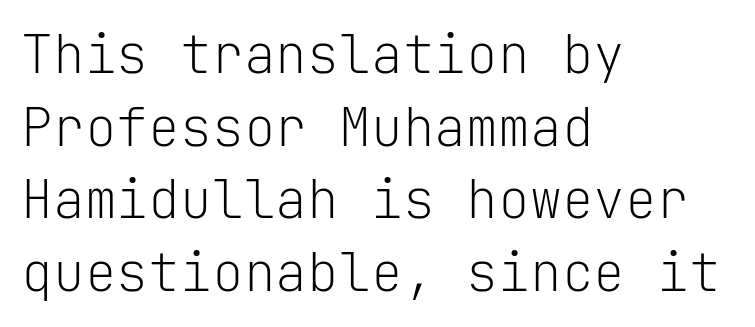
{"serif": "no", "italic": "no", "bold": "no", "weight": "light", "width": "normal", "stroke_contrast": "low", "x_height": "medium", "monospaced": "yes", "underline": "no", "align": "left", "line_spacing": "normal", "line_spacing_ratio": 1.37, "letter_spacing": "normal", "letter_spacing_em": 0.0, "glyph_px": 53}
